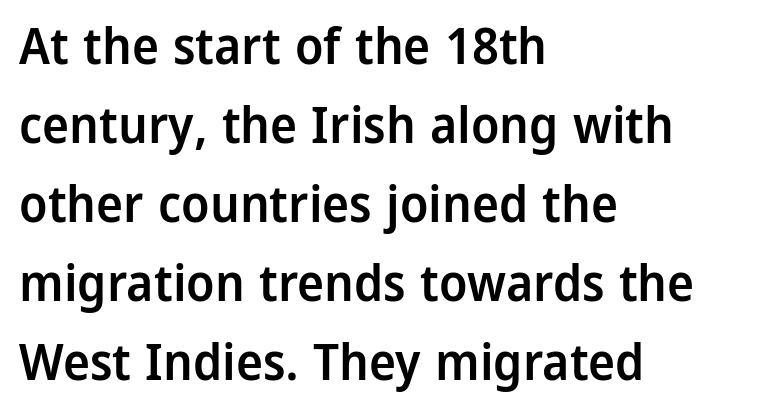
{"serif": "no", "italic": "no", "bold": "semi", "weight": "semibold", "width": "normal", "stroke_contrast": "low", "x_height": "medium", "monospaced": "no", "underline": "no", "align": "left", "line_spacing": "normal", "line_spacing_ratio": 1.55, "letter_spacing": "normal", "letter_spacing_em": 0.0, "glyph_px": 51}
